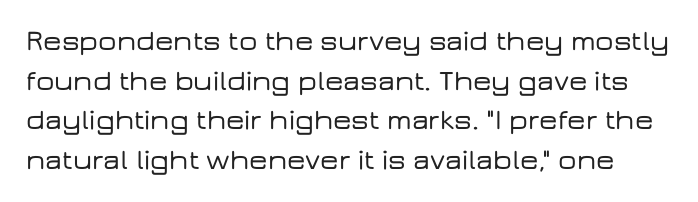
Q: Is the text italic (slanted)? A: No, it is upright.
Q: Is the typeface a serif or a sans-serif typeface? A: Sans-serif.
Q: Is the text underlined? A: No.
Q: Is the spacing between letters normal or unusually wide? A: Normal.
Q: Is the spacing between lines tight, normal or loose? A: Normal.
Q: Width (condensed, normal, or wide)? A: Wide.
Q: Stroke contrast? A: Low.
Q: x-height? A: Medium.
Q: Monospaced? A: No.
